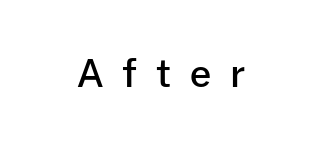
The image shows 38 px semibold sans-serif type, upright; set unusually wide letter spacing (+0.49 em), not underlined; low stroke contrast and a medium x-height.
